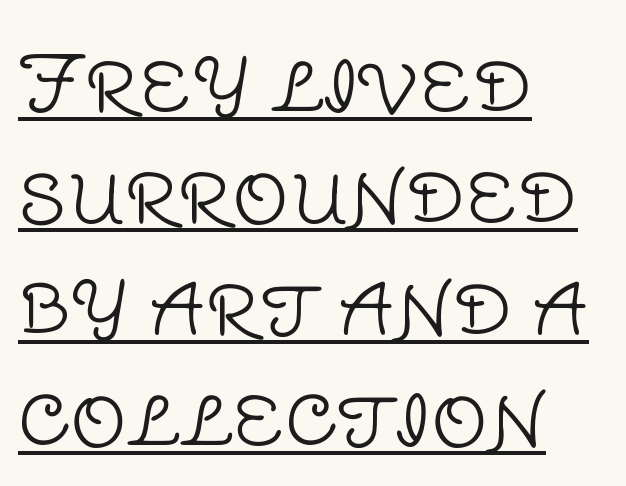
The image shows 79 px light sans-serif type; set left-aligned, normal line spacing (1.41x), normal letter spacing, underlined; low stroke contrast and a large x-height.
